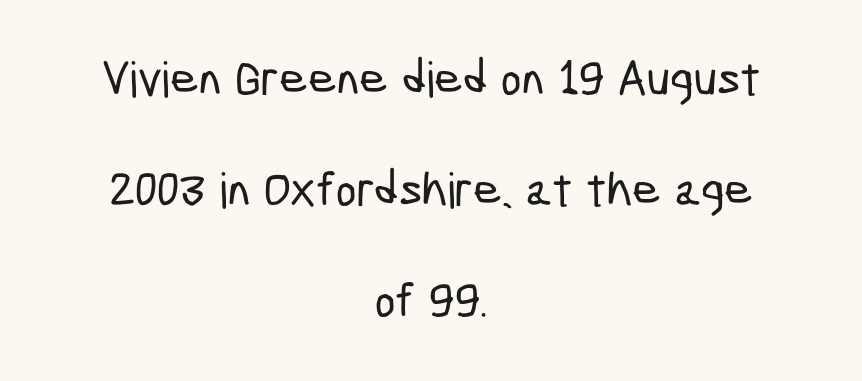
{"serif": "no", "width": "condensed", "stroke_contrast": "low", "x_height": "medium", "monospaced": "no", "underline": "no", "align": "center", "line_spacing": "loose", "line_spacing_ratio": 2.27, "letter_spacing": "normal", "letter_spacing_em": 0.0, "glyph_px": 49}
